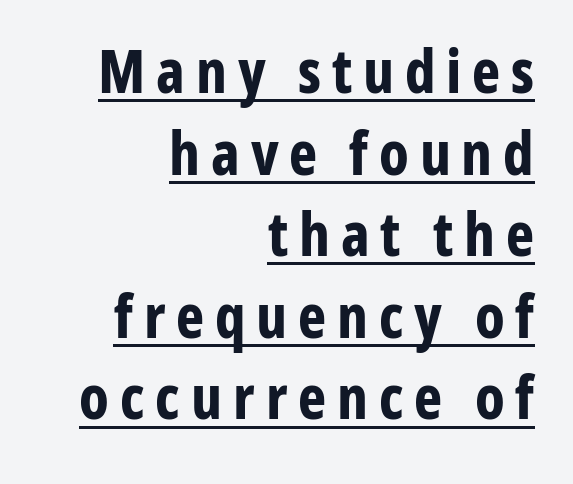
Q: Is the text bold? A: Yes.
Q: Is the text italic (slanted)? A: No, it is upright.
Q: Is the typeface a serif or a sans-serif typeface? A: Sans-serif.
Q: Is the text underlined? A: Yes.
Q: How is the paragraph aligned? A: Right-aligned.
Q: Is the spacing between lines tight, normal or loose? A: Normal.
Q: Width (condensed, normal, or wide)? A: Condensed.
Q: Stroke contrast? A: Low.
Q: x-height? A: Medium.
Q: Monospaced? A: No.
